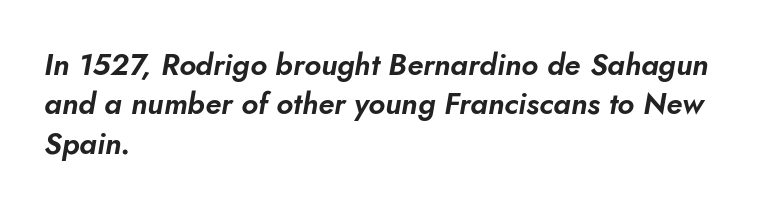
The image shows 30 px text type, italic (leaning right); set left-aligned, normal line spacing (1.31x), normal letter spacing, not underlined; low stroke contrast and a small x-height.
